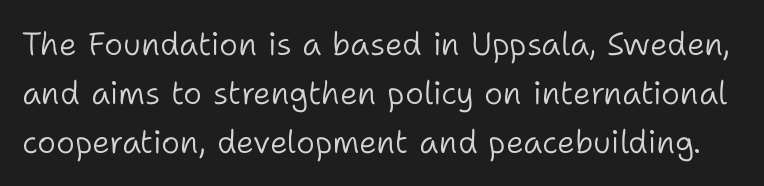
Q: Is the text bold? A: No.
Q: Is the text italic (slanted)? A: No, it is upright.
Q: Is the typeface a serif or a sans-serif typeface? A: Sans-serif.
Q: Is the text underlined? A: No.
Q: Is the spacing between letters normal or unusually wide? A: Normal.
Q: Is the spacing between lines tight, normal or loose? A: Normal.
Q: Width (condensed, normal, or wide)? A: Normal.
Q: Stroke contrast? A: Low.
Q: x-height? A: Medium.
Q: Monospaced? A: No.
